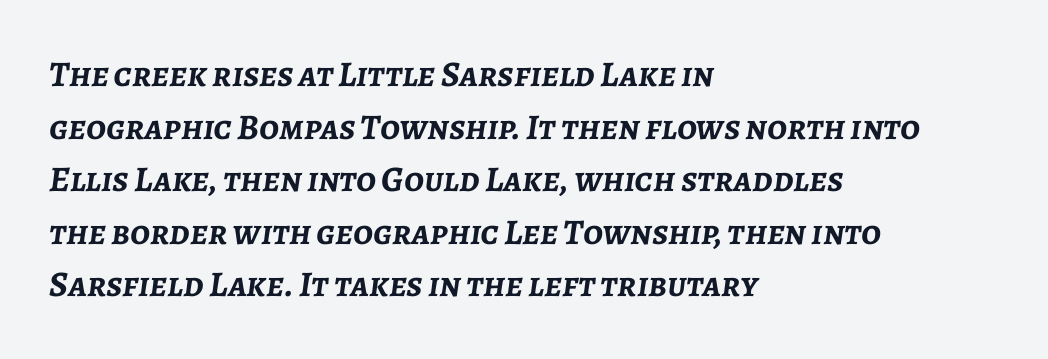
The image shows 36 px semibold type, italic (leaning right); set left-aligned, normal line spacing (1.46x), normal letter spacing, not underlined; low stroke contrast and a medium x-height.
